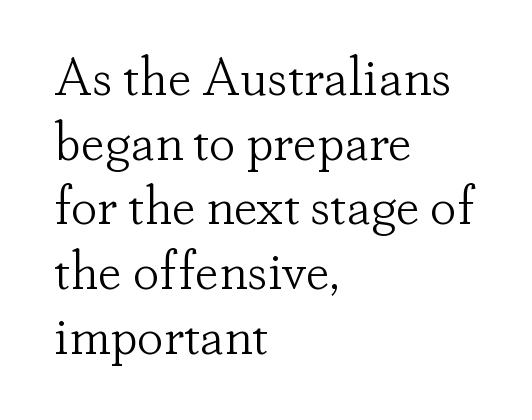
{"serif": "yes", "italic": "no", "bold": "no", "weight": "light", "width": "normal", "stroke_contrast": "low", "x_height": "small", "monospaced": "no", "underline": "no", "align": "left", "line_spacing_ratio": 1.22, "letter_spacing": "normal", "letter_spacing_em": 0.0, "glyph_px": 53}
